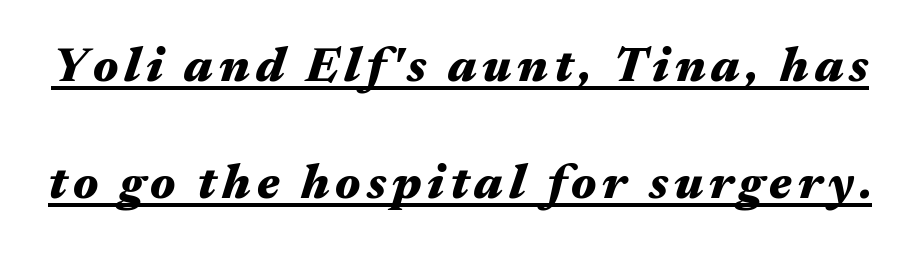
The whole block is typeset with a tilt. Character widths vary here, with narrow letters taking less room than wide ones. If you measured baseline to baseline, you'd find a long distance. Honestly, the underline is the first thing you notice here. This is heavy type, rendered in bold.
